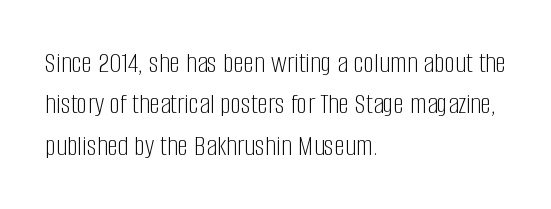
The image shows 30 px light, condensed sans-serif type, upright; set left-aligned, normal line spacing (1.38x), normal letter spacing, not underlined; low stroke contrast and a large x-height.
